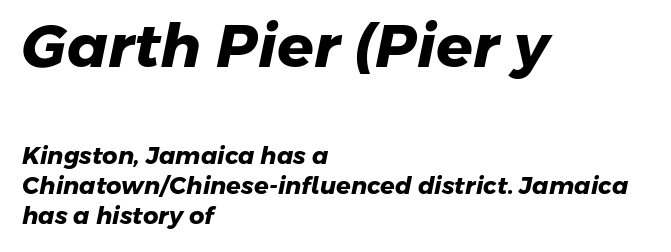
{"serif": "no", "bold": "yes", "weight": "heavy", "width": "normal", "stroke_contrast": "low", "x_height": "medium", "monospaced": "no", "underline": "no", "align": "left", "line_spacing": "normal", "line_spacing_ratio": 1.26, "letter_spacing": "normal", "letter_spacing_em": 0.0, "larger_block": "first", "size_ratio": 2.5, "glyph_px": 60}
